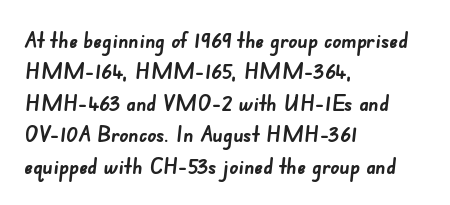
Students, this is bold: see how much ink each stroke carries. A typesetter would call this leading conventional body-copy spacing. A classic flush-left, rag-right setting is used for this passage. Does extra space separate the letters? No, they use regular spacing.
